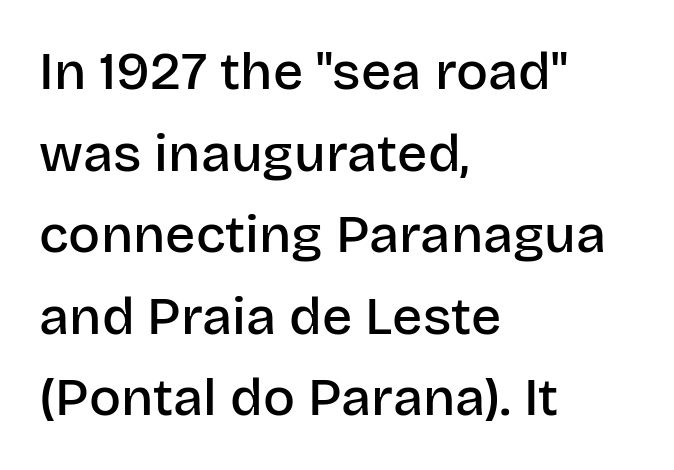
Q: Is the text bold? A: Semi-bold.
Q: Is the text italic (slanted)? A: No, it is upright.
Q: Is the typeface a serif or a sans-serif typeface? A: Sans-serif.
Q: Is the text underlined? A: No.
Q: How is the paragraph aligned? A: Left-aligned.
Q: Is the spacing between letters normal or unusually wide? A: Normal.
Q: Is the spacing between lines tight, normal or loose? A: Normal.
Q: Width (condensed, normal, or wide)? A: Normal.
Q: Stroke contrast? A: Low.
Q: x-height? A: Large.
Q: Monospaced? A: No.
